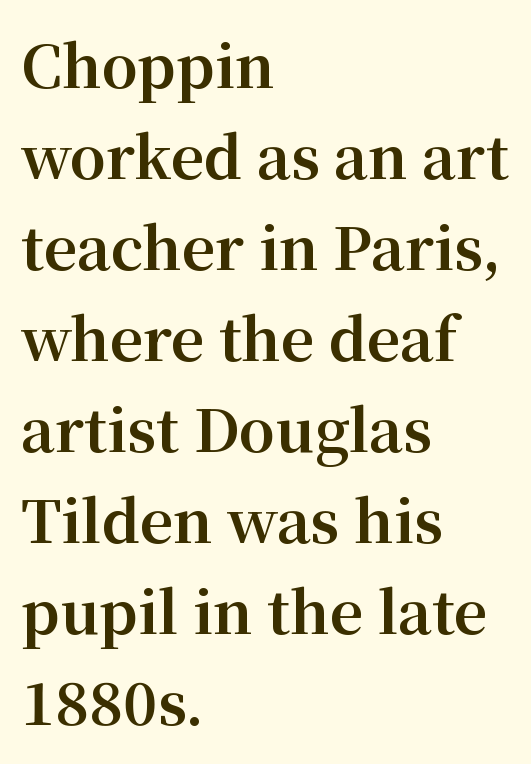
Q: Is the text bold? A: Yes.
Q: Is the text italic (slanted)? A: No, it is upright.
Q: Is the typeface a serif or a sans-serif typeface? A: Serif.
Q: Is the text underlined? A: No.
Q: How is the paragraph aligned? A: Left-aligned.
Q: Is the spacing between letters normal or unusually wide? A: Normal.
Q: Is the spacing between lines tight, normal or loose? A: Normal.
Q: Width (condensed, normal, or wide)? A: Normal.
Q: Stroke contrast? A: Medium.
Q: x-height? A: Medium.
Q: Monospaced? A: No.
